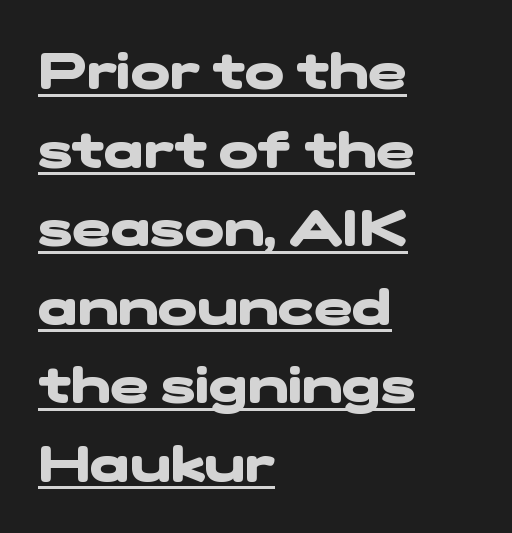
Q: Is the text bold? A: Yes.
Q: Is the typeface a serif or a sans-serif typeface? A: Sans-serif.
Q: Is the text underlined? A: Yes.
Q: How is the paragraph aligned? A: Left-aligned.
Q: Is the spacing between letters normal or unusually wide? A: Normal.
Q: Is the spacing between lines tight, normal or loose? A: Normal.
Q: Width (condensed, normal, or wide)? A: Wide.
Q: Stroke contrast? A: Low.
Q: x-height? A: Medium.
Q: Monospaced? A: No.
